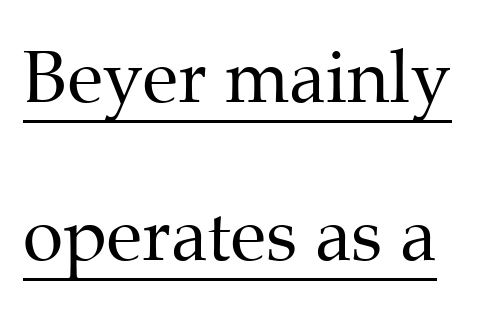
No chunkiness to these letters — they're not bold. Serif or sans? Serif — the stroke terminals have little feet. You can tell it's not italic because the verticals are truly vertical. Each new line begins a long way beneath the previous one. Honestly, the letter spacing is just normal — you wouldn't notice it. Does a line run under the words? Yes, clearly.
